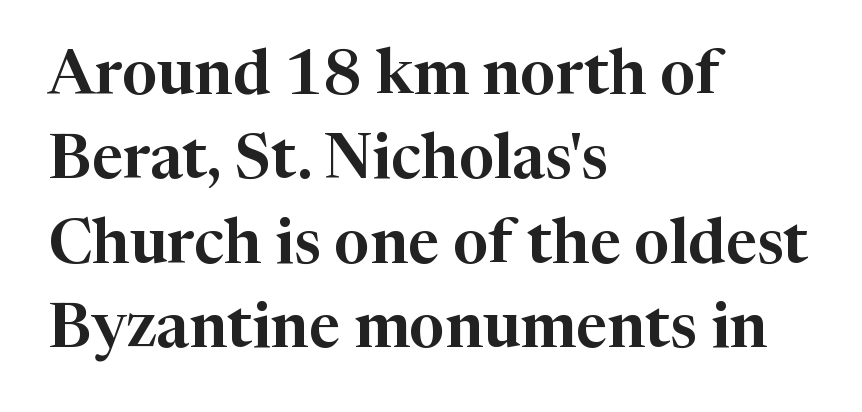
Q: Is the text italic (slanted)? A: No, it is upright.
Q: Is the typeface a serif or a sans-serif typeface? A: Serif.
Q: Is the text underlined? A: No.
Q: How is the paragraph aligned? A: Left-aligned.
Q: Is the spacing between letters normal or unusually wide? A: Normal.
Q: Is the spacing between lines tight, normal or loose? A: Normal.
Q: Width (condensed, normal, or wide)? A: Normal.
Q: Stroke contrast? A: High.
Q: x-height? A: Medium.
Q: Monospaced? A: No.
